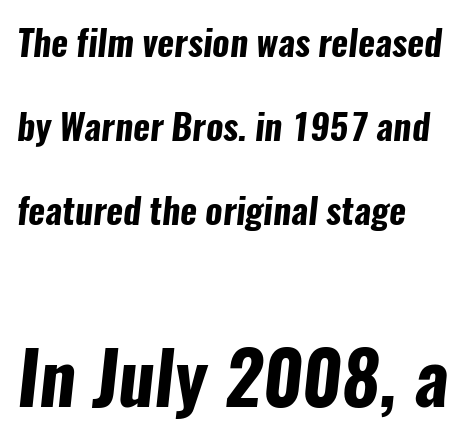
{"serif": "no", "bold": "yes", "weight": "bold", "width": "condensed", "stroke_contrast": "low", "x_height": "medium", "monospaced": "no", "underline": "no", "align": "left", "line_spacing": "loose", "line_spacing_ratio": 2.33, "letter_spacing": "normal", "letter_spacing_em": 0.0, "larger_block": "second", "size_ratio": 2.03, "glyph_px": 73}
